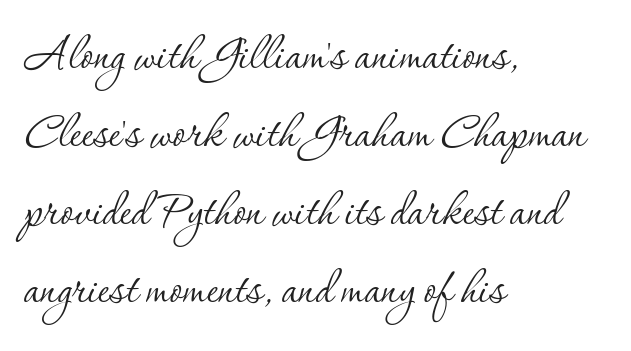
{"serif": "yes", "bold": "no", "weight": "thin", "width": "normal", "stroke_contrast": "low", "x_height": "small", "monospaced": "no", "underline": "no", "align": "left", "line_spacing": "normal", "line_spacing_ratio": 1.32, "letter_spacing": "normal", "letter_spacing_em": 0.0, "glyph_px": 59}
